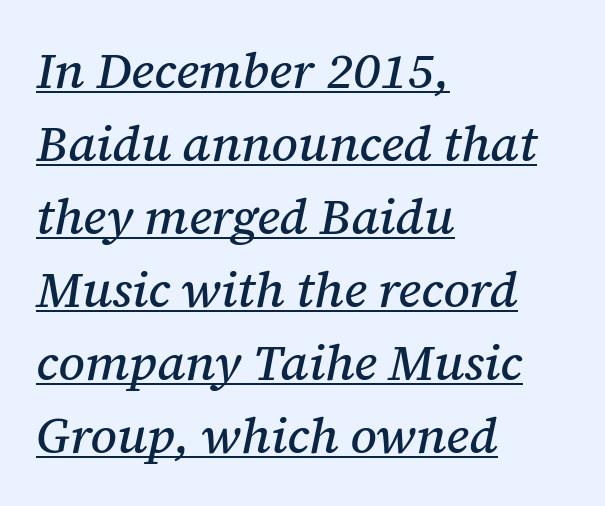
The line-height multiplier appears to be the usual default. Italic: yes, the glyphs are oblique. A rule runs beneath these lines of type. Notice how the passage keeps a crisp vertical edge on the left only. Regarding serifs, this sample has them.
